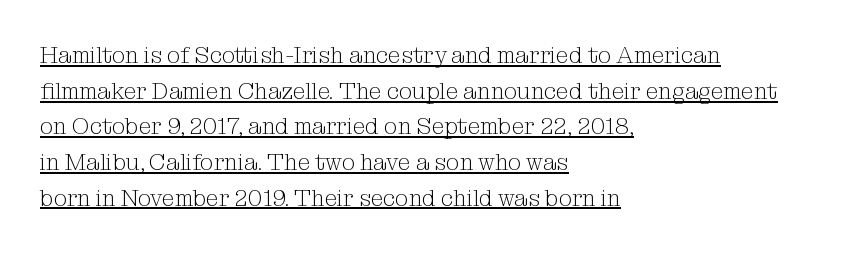
The image shows 23 px text type, upright; set left-aligned, normal line spacing (1.55x), normal letter spacing, underlined.
